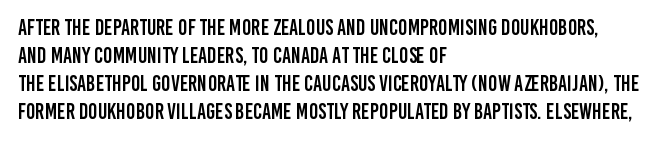
The image shows 22 px text type, upright; set left-aligned, normal line spacing (1.27x), normal letter spacing, not underlined.
